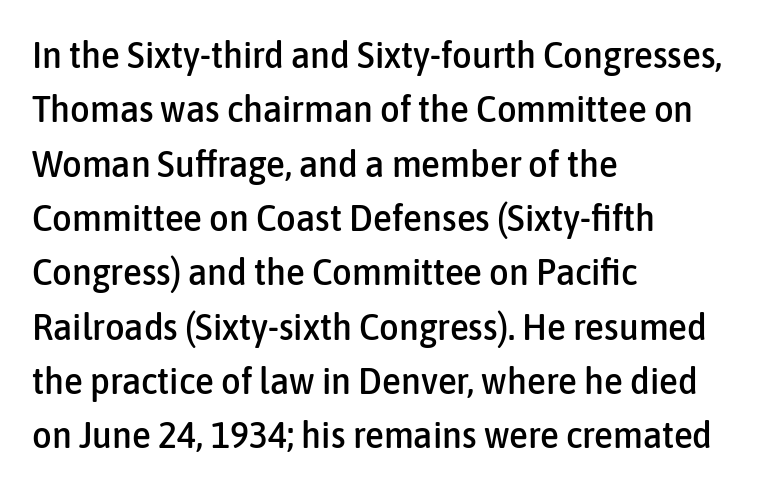
The rendering uses a moderate line-height, typical for paragraphs. Nobody touched the tracking dial on this one. Nobody drew a line under any word here. If you drew a line through each stem, it would be perfectly vertical. Do the characters align in a grid? No, the font is proportional. A student would call this left alignment; a typographer would say flush left, rag right.
